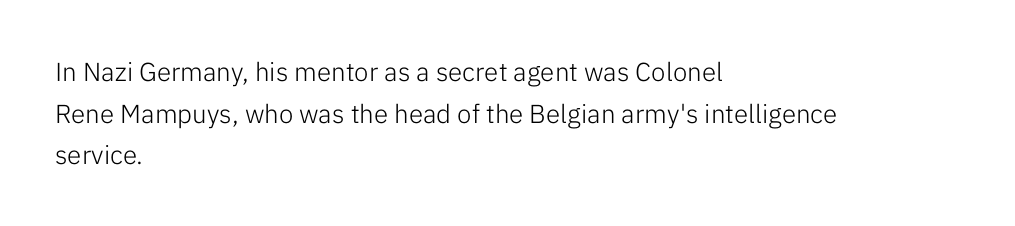
Q: Is the text bold? A: No.
Q: Is the text italic (slanted)? A: No, it is upright.
Q: Is the text underlined? A: No.
Q: How is the paragraph aligned? A: Left-aligned.
Q: Is the spacing between letters normal or unusually wide? A: Normal.
Q: Is the spacing between lines tight, normal or loose? A: Normal.
